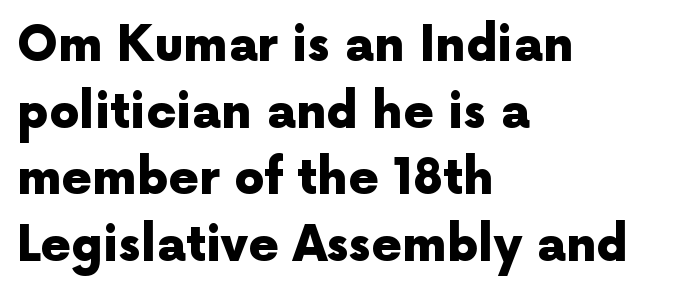
{"serif": "no", "italic": "no", "bold": "yes", "weight": "heavy", "width": "normal", "x_height": "medium", "monospaced": "no", "underline": "no", "align": "left", "line_spacing": "normal", "line_spacing_ratio": 1.39, "letter_spacing": "normal", "letter_spacing_em": 0.0, "glyph_px": 48}
